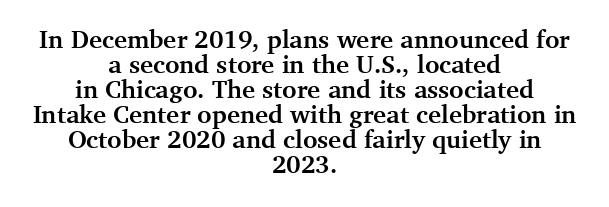
Reading down the block, each line starts at a different indent, mirrored at its end. Upright lettering throughout. The passage shown has conventional tracking throughout. Leading: reduced. Beneath every word, the page is bare. In terms of weight, the rendering is a true, heavy bold.
